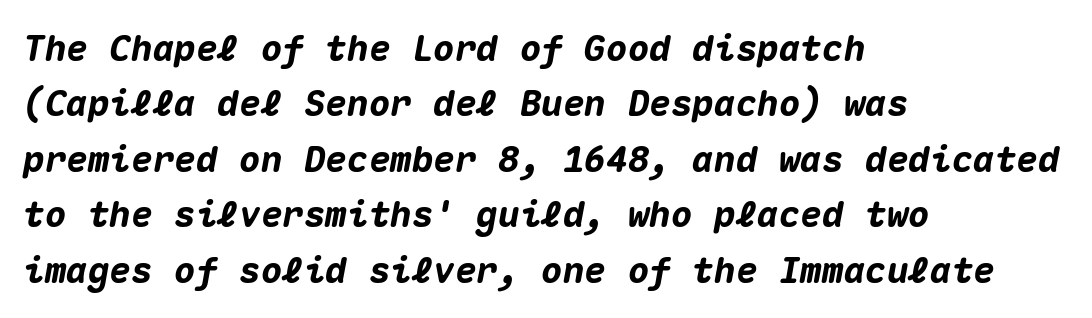
{"italic": "yes", "lean": "right", "slant_degrees": 10, "bold": "yes", "weight": "heavy", "width": "normal", "stroke_contrast": "medium", "x_height": "medium", "monospaced": "yes", "underline": "no", "align": "left", "line_spacing": "normal", "line_spacing_ratio": 1.54, "letter_spacing": "normal", "letter_spacing_em": 0.0, "glyph_px": 36}
